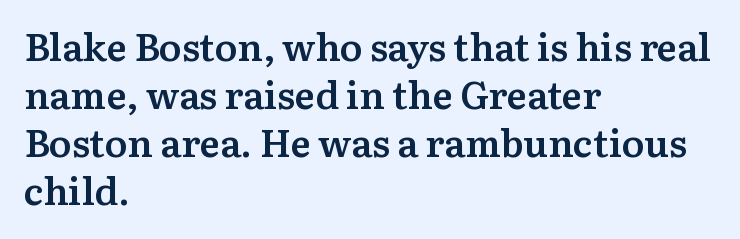
Small tapered or slab feet sit at the stroke ends, so this counts as serif. Italic? Not at all — the glyphs are vertical. The space beneath each line is pristine and unruled. A semibold gives these letters moderate extra thickness, short of bold. Horizontal bands of white between lines are of average thickness.
